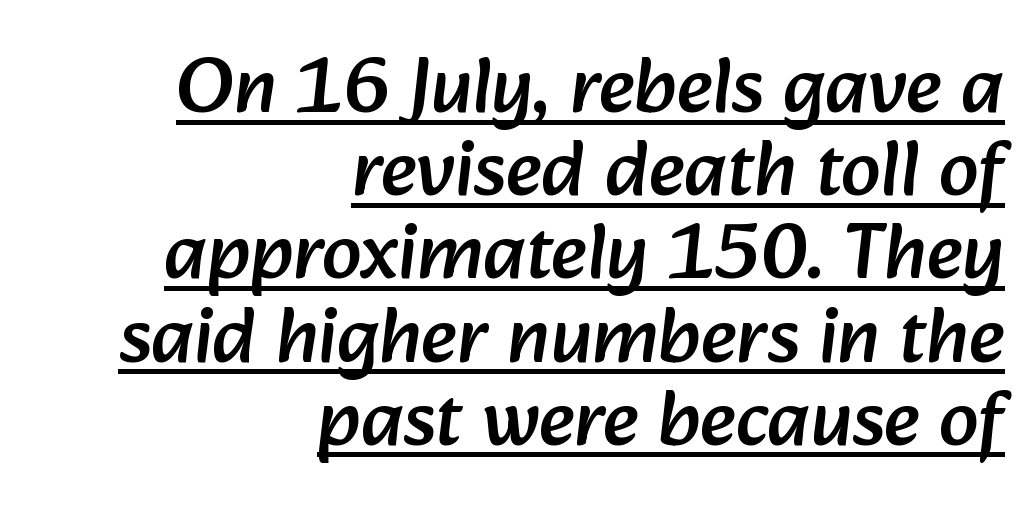
{"serif": "no", "width": "normal", "stroke_contrast": "low", "x_height": "medium", "monospaced": "no", "underline": "yes", "align": "right", "line_spacing": "tight", "line_spacing_ratio": 1.04, "letter_spacing": "normal", "letter_spacing_em": 0.0, "glyph_px": 80}
